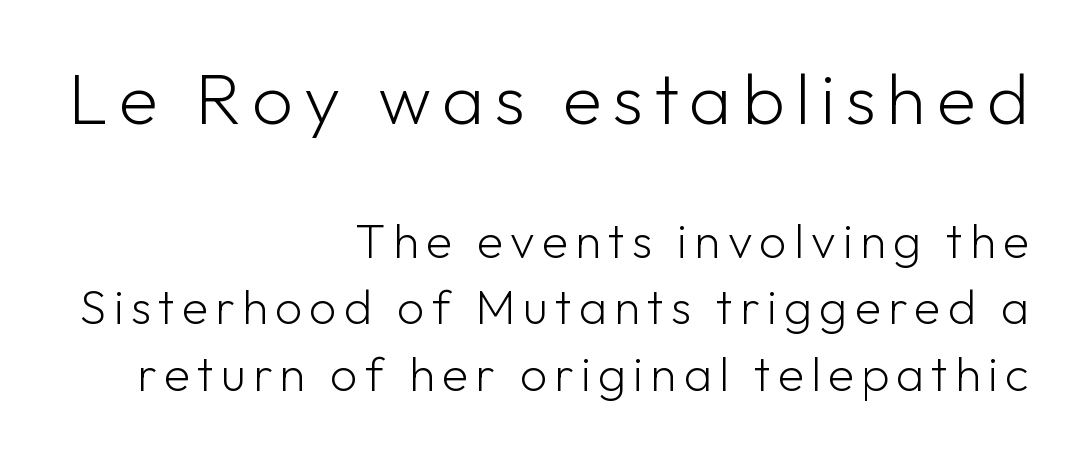
The setting favours the right margin, as signatures and pull-quotes sometimes do. Font category for this specimen: sans-serif. The space beneath each line is pristine and unruled. The rendering shrinks the type as you move from the upper chunk to the lower. Think of a printed novel: that variable character pitch is what you see here. Every character sits straight up, as roman type does.
